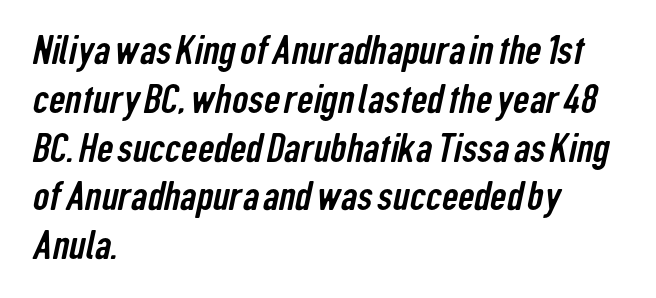
{"serif": "no", "width": "condensed", "stroke_contrast": "low", "x_height": "medium", "monospaced": "no", "underline": "no", "align": "left", "line_spacing_ratio": 1.22, "letter_spacing": "normal", "letter_spacing_em": 0.0, "glyph_px": 40}
